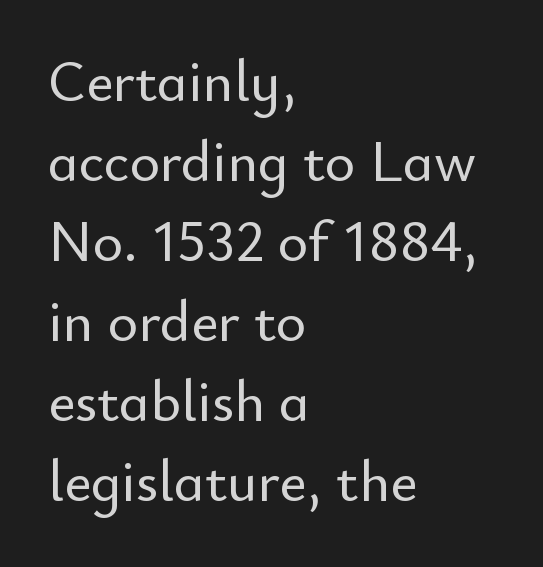
{"serif": "no", "italic": "no", "width": "normal", "stroke_contrast": "low", "x_height": "small", "monospaced": "no", "underline": "no", "align": "left", "line_spacing": "normal", "line_spacing_ratio": 1.38, "letter_spacing": "normal", "letter_spacing_em": 0.0, "glyph_px": 58}
